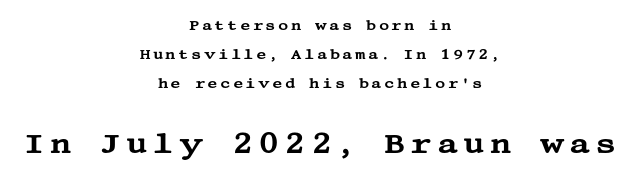
{"serif": "yes", "italic": "no", "width": "wide", "stroke_contrast": "medium", "x_height": "large", "underline": "no", "align": "center", "line_spacing": "loose", "line_spacing_ratio": 2.07, "larger_block": "second", "size_ratio": 2.07, "glyph_px": 29}
